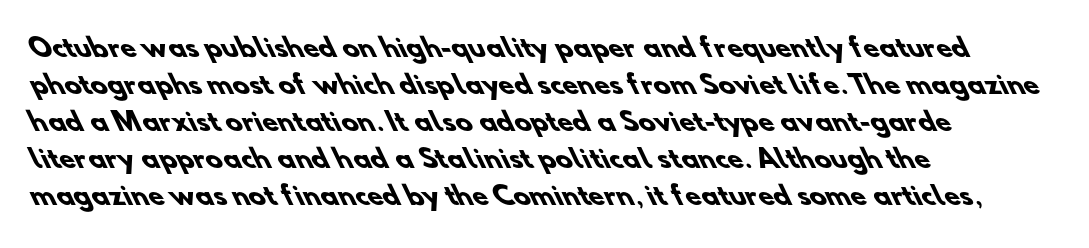
Q: Is the text bold? A: Yes.
Q: Is the text underlined? A: No.
Q: How is the paragraph aligned? A: Left-aligned.
Q: Is the spacing between letters normal or unusually wide? A: Normal.
Q: Is the spacing between lines tight, normal or loose? A: Normal.
